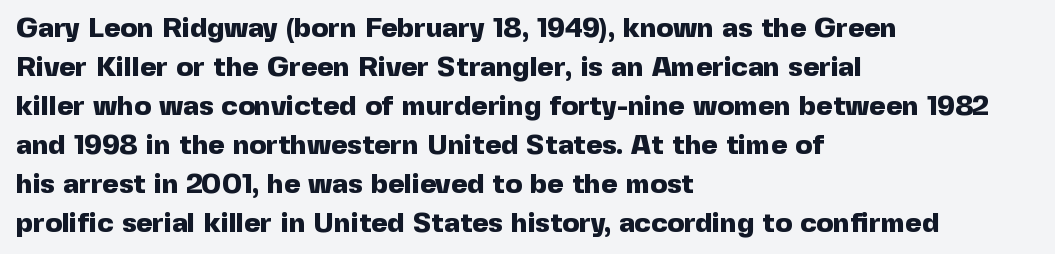
{"serif": "no", "italic": "no", "bold": "yes", "weight": "heavy", "width": "normal", "x_height": "medium", "monospaced": "no", "underline": "no", "align": "left", "line_spacing": "normal", "line_spacing_ratio": 1.39, "letter_spacing": "normal", "letter_spacing_em": 0.0, "glyph_px": 28}
